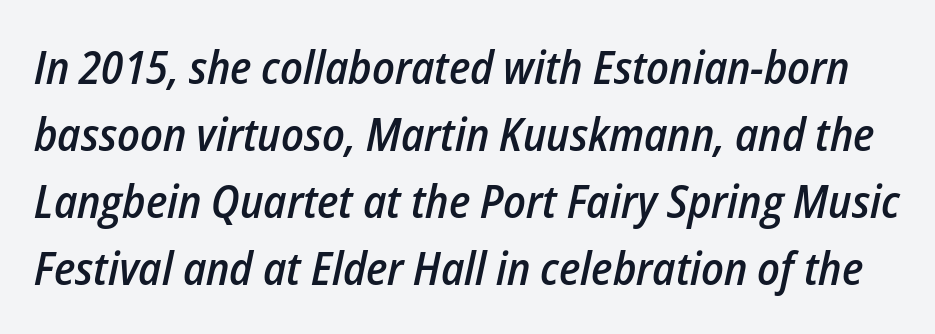
The image shows 46 px semibold, condensed type, italic (leaning right); set normal line spacing (1.46x), normal letter spacing, not underlined; low stroke contrast and a medium x-height.
